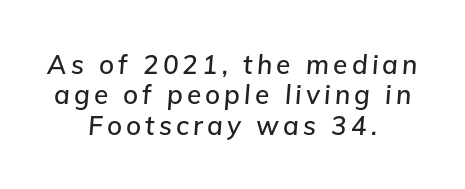
{"italic": "yes", "lean": "right", "slant_degrees": 5, "underline": "no", "align": "center", "line_spacing_ratio": 1.17, "glyph_px": 26}
